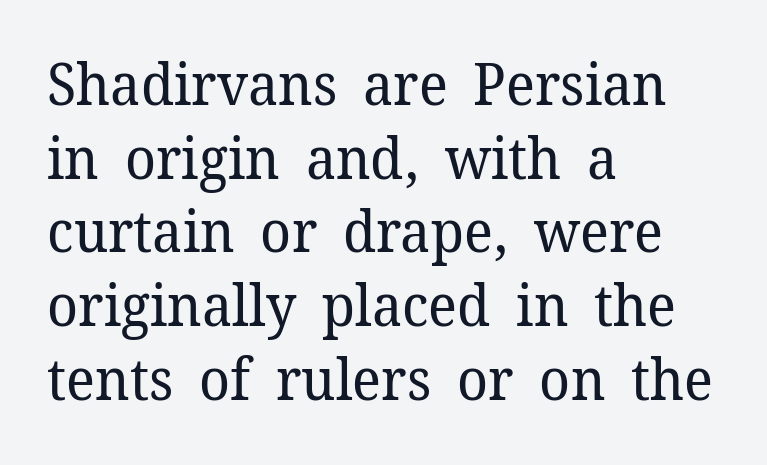
Q: Is the text bold? A: No.
Q: Is the text italic (slanted)? A: No, it is upright.
Q: Is the typeface a serif or a sans-serif typeface? A: Serif.
Q: Is the text underlined? A: No.
Q: How is the paragraph aligned? A: Left-aligned.
Q: Is the spacing between letters normal or unusually wide? A: Normal.
Q: Is the spacing between lines tight, normal or loose? A: Normal.
Q: Width (condensed, normal, or wide)? A: Normal.
Q: Stroke contrast? A: Low.
Q: x-height? A: Medium.
Q: Monospaced? A: No.
